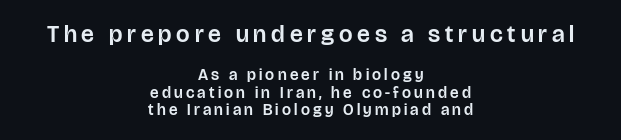
Q: Is the text italic (slanted)? A: No, it is upright.
Q: Is the text underlined? A: No.
Q: How is the paragraph aligned? A: Centered.
Q: Is the spacing between letters normal or unusually wide? A: Unusually wide.
Q: Is the spacing between lines tight, normal or loose? A: Tight.
Q: Which block of text is set in a larger size, the first (top) or the second (bottom)? A: The first (top) one.
